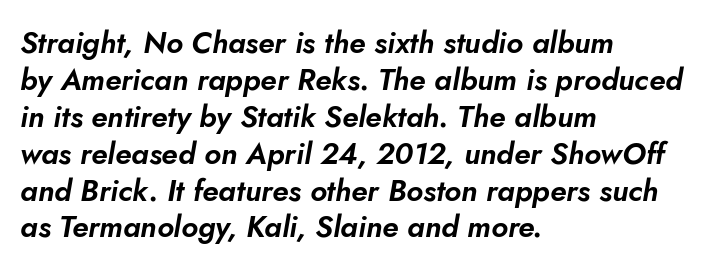
The image shows 30 px text type, italic (leaning right); set left-aligned, line spacing 1.23x, normal letter spacing, not underlined; low stroke contrast and a small x-height.
